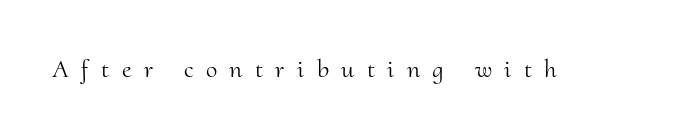
{"italic": "no", "bold": "no", "underline": "no", "letter_spacing": "wide", "letter_spacing_em": 0.48, "glyph_px": 26}
